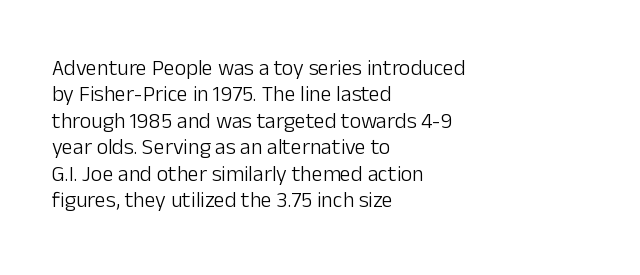
Q: Is the text bold? A: No.
Q: Is the text italic (slanted)? A: No, it is upright.
Q: Is the text underlined? A: No.
Q: How is the paragraph aligned? A: Left-aligned.
Q: Is the spacing between letters normal or unusually wide? A: Normal.
